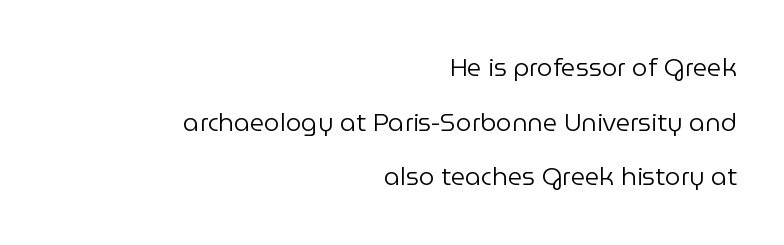
Nobody touched the tracking dial on this one. Posture: upright roman. Nothing heavy about these letters — not bold at all. The passage is arranged like a letterhead date or caption credit — flush right.
